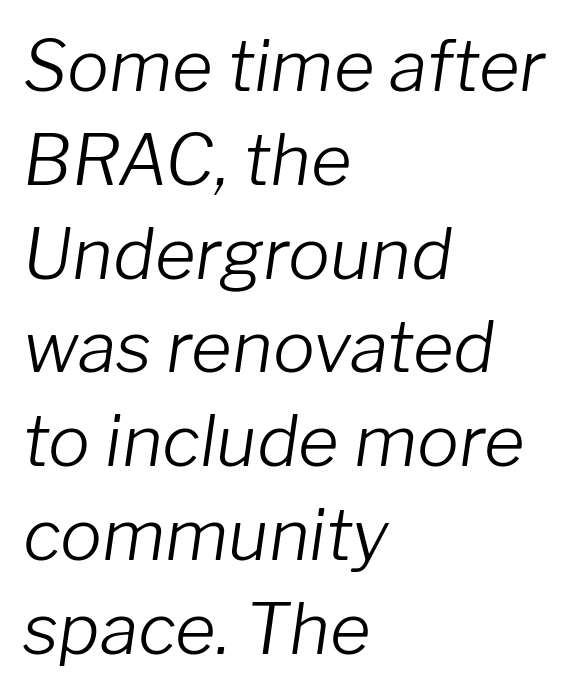
Spacing verdict: proportional, widths tailored to each character. These lines sit exactly where default settings would place them. Caption: standard tracking, unaltered. The paragraph has a hard left edge and a soft right edge. Quick note: underline off. The weight would be labelled regular, book, light, or lighter still.
